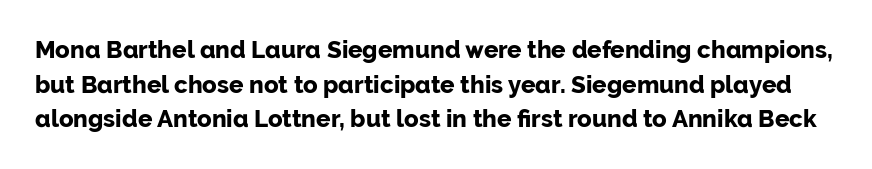
Q: Is the text bold? A: Yes.
Q: Is the text italic (slanted)? A: No, it is upright.
Q: Is the text underlined? A: No.
Q: Is the spacing between letters normal or unusually wide? A: Normal.
Q: Is the spacing between lines tight, normal or loose? A: Normal.
